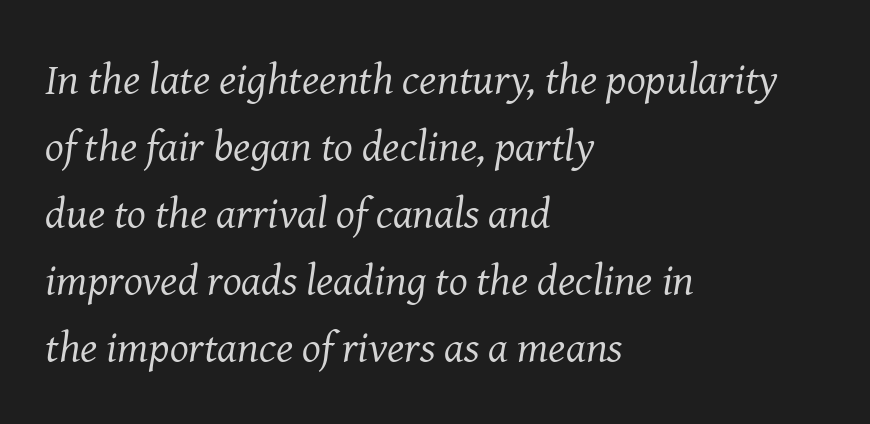
The image shows 44 px regular-weight serif type, italic (leaning right); set left-aligned, normal line spacing (1.52x), normal letter spacing, not underlined; medium stroke contrast and a medium x-height.
